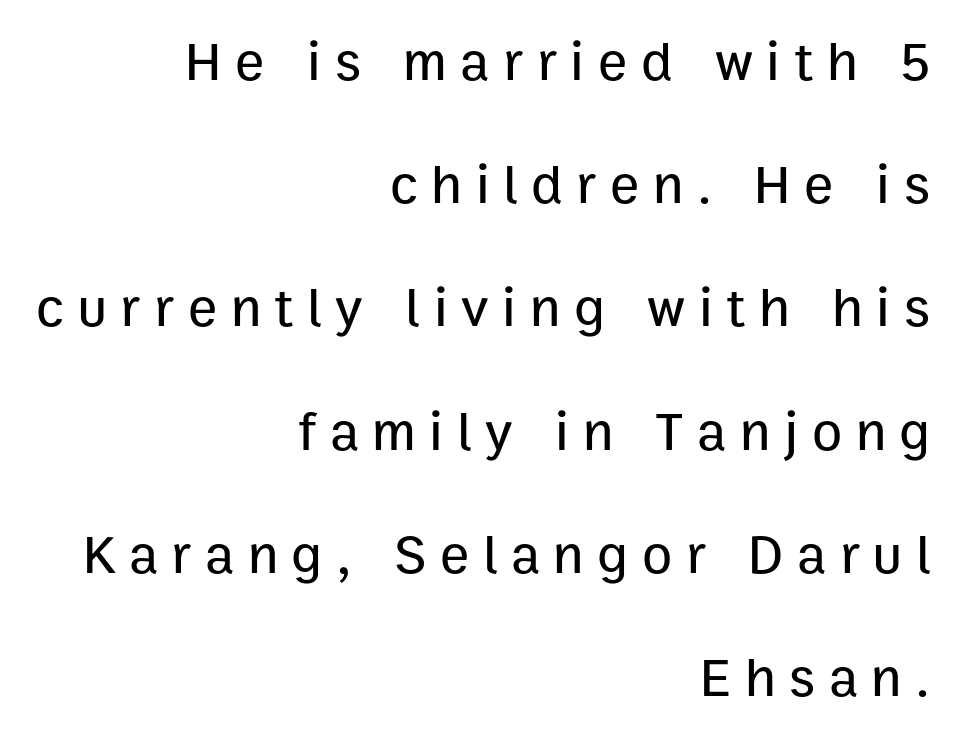
Q: Is the text italic (slanted)? A: No, it is upright.
Q: Is the typeface a serif or a sans-serif typeface? A: Sans-serif.
Q: Is the text underlined? A: No.
Q: How is the paragraph aligned? A: Right-aligned.
Q: Is the spacing between letters normal or unusually wide? A: Unusually wide.
Q: Is the spacing between lines tight, normal or loose? A: Loose.
Q: Width (condensed, normal, or wide)? A: Normal.
Q: Stroke contrast? A: Low.
Q: x-height? A: Medium.
Q: Monospaced? A: No.
